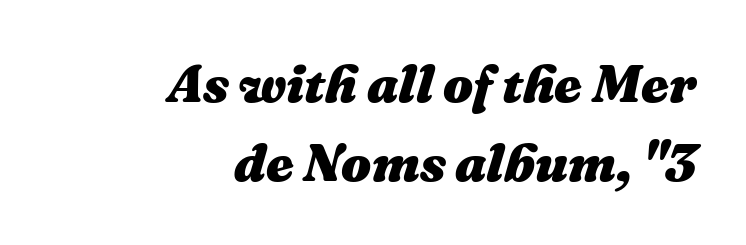
Q: Is the text bold? A: Yes.
Q: Is the text italic (slanted)? A: Yes, it leans right by about 16 degrees.
Q: Is the text underlined? A: No.
Q: How is the paragraph aligned? A: Right-aligned.
Q: Is the spacing between letters normal or unusually wide? A: Normal.
Q: Is the spacing between lines tight, normal or loose? A: Normal.
Q: Width (condensed, normal, or wide)? A: Normal.
Q: Stroke contrast? A: Medium.
Q: x-height? A: Medium.
Q: Monospaced? A: No.
